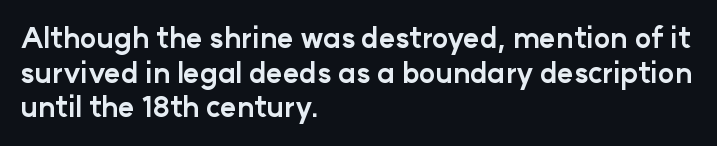
{"serif": "no", "italic": "no", "bold": "yes", "weight": "bold", "width": "normal", "stroke_contrast": "low", "x_height": "medium", "monospaced": "no", "underline": "no", "align": "left", "line_spacing_ratio": 1.24, "letter_spacing": "normal", "letter_spacing_em": 0.0, "glyph_px": 28}
